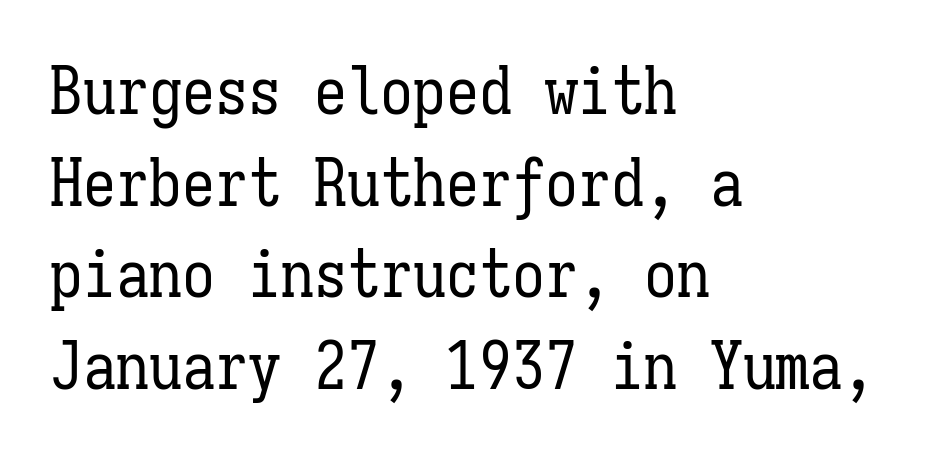
{"italic": "no", "bold": "no", "weight": "regular", "width": "condensed", "stroke_contrast": "low", "x_height": "medium", "monospaced": "yes", "underline": "no", "align": "left", "line_spacing": "normal", "line_spacing_ratio": 1.39, "letter_spacing": "normal", "letter_spacing_em": 0.0, "glyph_px": 66}
